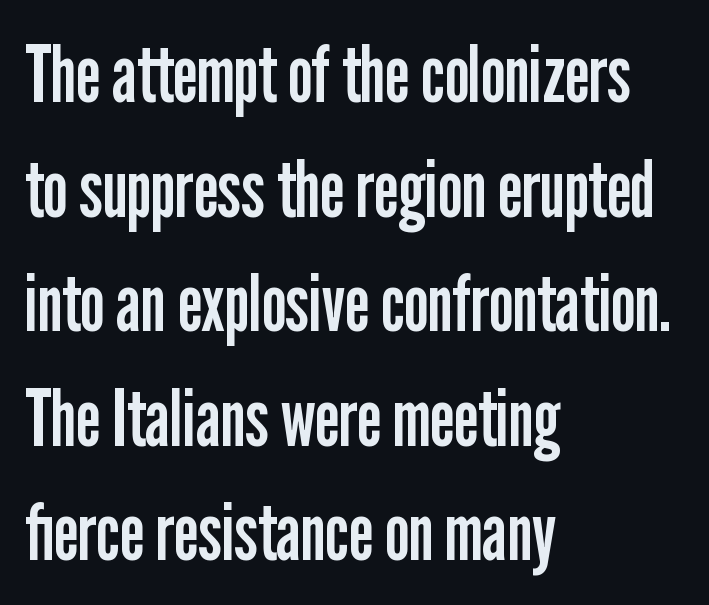
{"serif": "no", "italic": "no", "bold": "no", "weight": "regular", "width": "condensed", "stroke_contrast": "low", "x_height": "medium", "monospaced": "no", "underline": "no", "align": "left", "line_spacing": "normal", "line_spacing_ratio": 1.45, "letter_spacing": "normal", "letter_spacing_em": 0.0, "glyph_px": 79}
